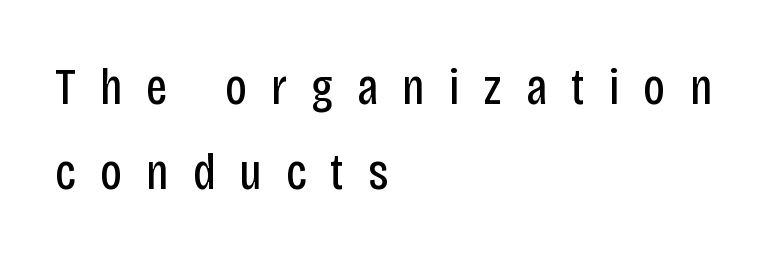
{"serif": "no", "italic": "no", "bold": "no", "weight": "regular", "width": "condensed", "stroke_contrast": "low", "x_height": "large", "monospaced": "no", "underline": "no", "align": "left", "line_spacing": "normal", "line_spacing_ratio": 1.64, "letter_spacing": "wide", "letter_spacing_em": 0.46, "glyph_px": 52}
